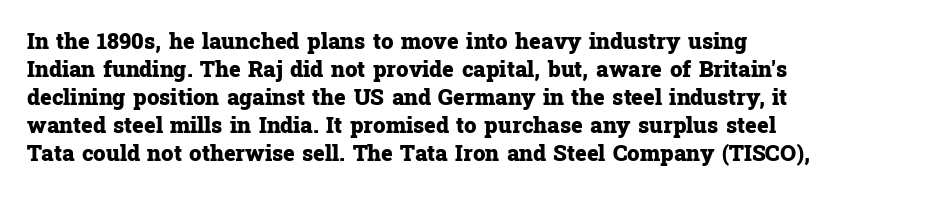
The image shows 22 px bold type, upright; set left-aligned, normal line spacing (1.27x), normal letter spacing, not underlined.
